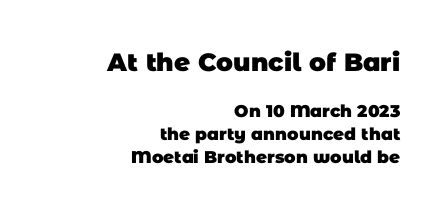
Check under the words: just untouched page. Size contrast runs from large at the top to small at the bottom. Does the copy run flush right? Yes — the right margin is perfectly even. Set as a true bold cut, around the 700 mark. Students, observe: this is what conventionally led text looks like. What stands out about the letter spacing? Nothing — it is the standard amount.
